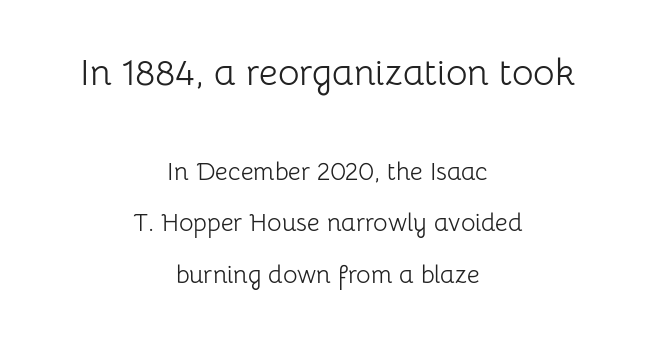
The image shows 37 px light sans-serif type, upright; set centered, loose line spacing (2.06x), normal letter spacing, not underlined; the first (top) block is 1.48x larger; low stroke contrast and a medium x-height.
